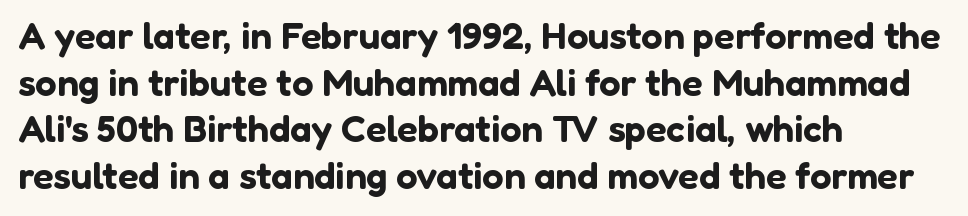
Q: Is the text italic (slanted)? A: No, it is upright.
Q: Is the typeface a serif or a sans-serif typeface? A: Sans-serif.
Q: Is the text underlined? A: No.
Q: How is the paragraph aligned? A: Left-aligned.
Q: Is the spacing between letters normal or unusually wide? A: Normal.
Q: Width (condensed, normal, or wide)? A: Normal.
Q: Stroke contrast? A: Low.
Q: x-height? A: Medium.
Q: Monospaced? A: No.
